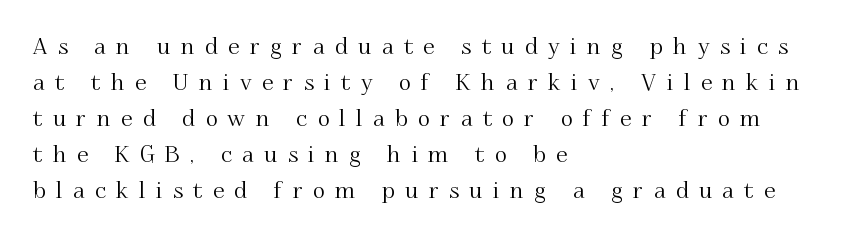
The image shows 23 px text type, upright; set left-aligned, normal line spacing (1.56x), unusually wide letter spacing (+0.45 em), not underlined.
